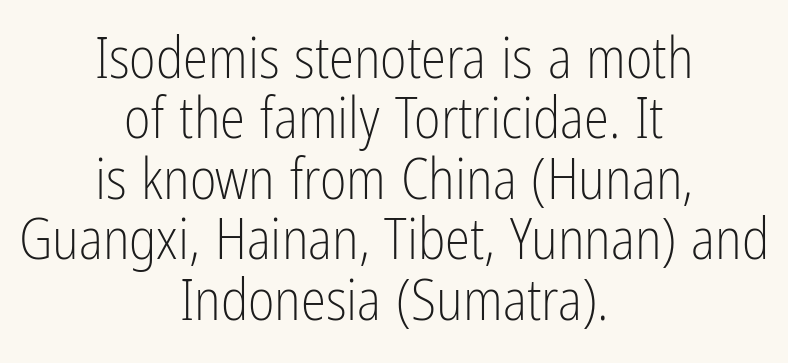
{"serif": "no", "italic": "no", "bold": "no", "weight": "light", "width": "condensed", "stroke_contrast": "low", "x_height": "medium", "monospaced": "no", "underline": "no", "align": "center", "line_spacing": "tight", "line_spacing_ratio": 1.06, "letter_spacing": "normal", "letter_spacing_em": 0.0, "glyph_px": 57}
